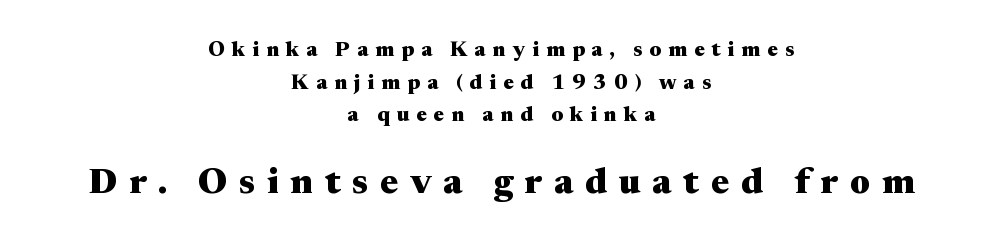
Q: Is the text bold? A: Yes.
Q: Is the text italic (slanted)? A: No, it is upright.
Q: Is the typeface a serif or a sans-serif typeface? A: Serif.
Q: Is the text underlined? A: No.
Q: How is the paragraph aligned? A: Centered.
Q: Is the spacing between letters normal or unusually wide? A: Unusually wide.
Q: Is the spacing between lines tight, normal or loose? A: Normal.
Q: Which block of text is set in a larger size, the first (top) or the second (bottom)? A: The second (bottom) one.
Q: Width (condensed, normal, or wide)? A: Wide.
Q: Stroke contrast? A: Medium.
Q: x-height? A: Medium.
Q: Monospaced? A: No.
